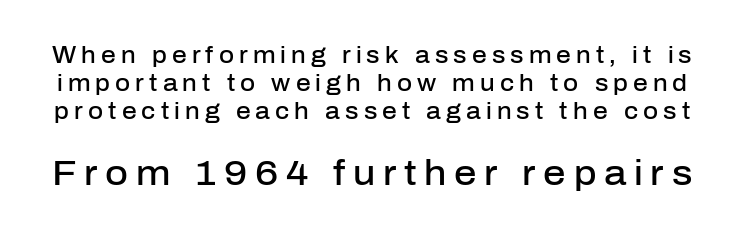
{"serif": "no", "italic": "no", "bold": "semi", "weight": "semibold", "width": "normal", "stroke_contrast": "low", "x_height": "medium", "monospaced": "no", "underline": "no", "line_spacing_ratio": 1.22, "letter_spacing": "wide", "letter_spacing_em": 0.22, "larger_block": "second", "size_ratio": 1.52, "glyph_px": 35}
